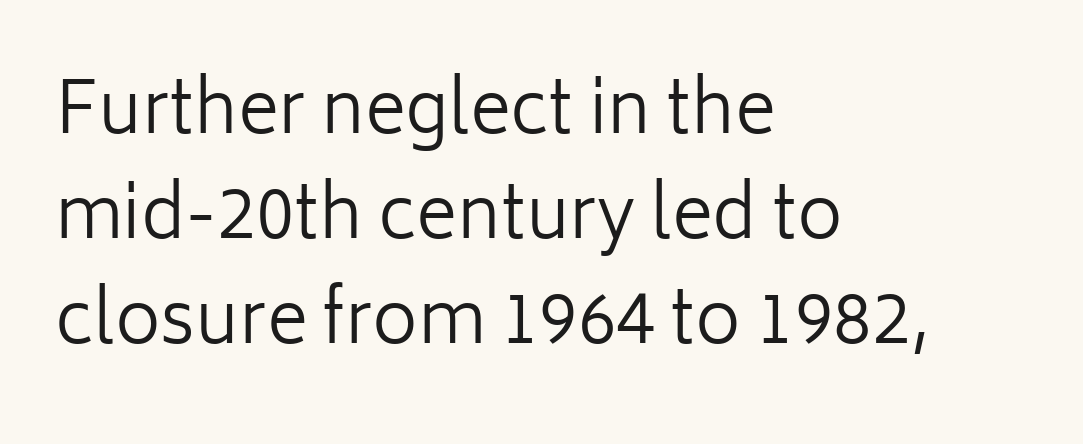
{"serif": "no", "italic": "no", "bold": "no", "weight": "regular", "width": "normal", "stroke_contrast": "low", "x_height": "medium", "monospaced": "no", "underline": "no", "align": "left", "line_spacing": "normal", "line_spacing_ratio": 1.5, "letter_spacing": "normal", "letter_spacing_em": 0.0, "glyph_px": 70}
